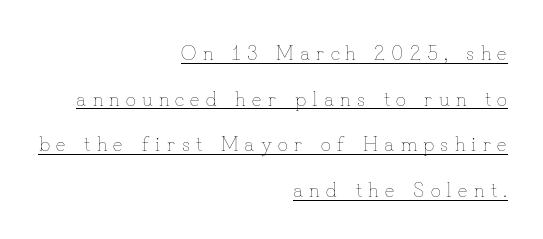
Q: Is the text bold? A: No.
Q: Is the text italic (slanted)? A: No, it is upright.
Q: Is the text underlined? A: Yes.
Q: How is the paragraph aligned? A: Right-aligned.
Q: Is the spacing between letters normal or unusually wide? A: Unusually wide.
Q: Is the spacing between lines tight, normal or loose? A: Loose.
